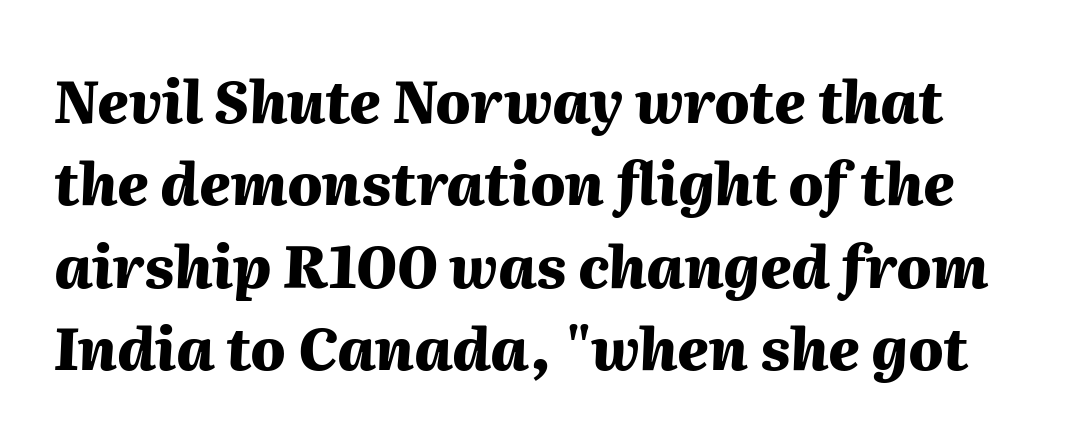
Q: Is the text bold? A: Yes.
Q: Is the text italic (slanted)? A: Yes, it leans right by about 2 degrees.
Q: Is the text underlined? A: No.
Q: Is the spacing between letters normal or unusually wide? A: Normal.
Q: Is the spacing between lines tight, normal or loose? A: Normal.
Q: Width (condensed, normal, or wide)? A: Normal.
Q: Stroke contrast? A: Medium.
Q: x-height? A: Medium.
Q: Monospaced? A: No.
